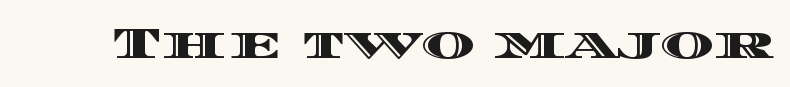
Q: Is the text italic (slanted)? A: No, it is upright.
Q: Is the text underlined? A: No.
Q: Is the spacing between letters normal or unusually wide? A: Normal.
Q: Width (condensed, normal, or wide)? A: Wide.
Q: x-height? A: Large.
Q: Monospaced? A: No.
